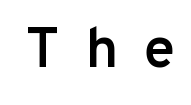
Q: Is the text bold? A: Semi-bold.
Q: Is the text italic (slanted)? A: No, it is upright.
Q: Is the typeface a serif or a sans-serif typeface? A: Sans-serif.
Q: Is the text underlined? A: No.
Q: Is the spacing between letters normal or unusually wide? A: Unusually wide.
Q: Width (condensed, normal, or wide)? A: Normal.
Q: Stroke contrast? A: Low.
Q: x-height? A: Medium.
Q: Monospaced? A: No.
